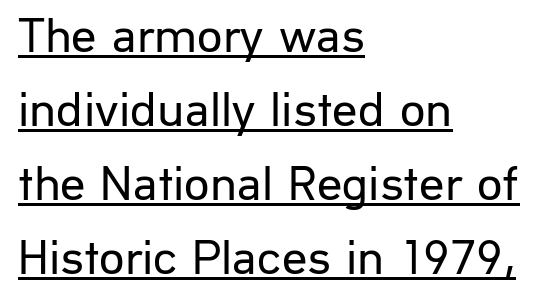
Q: Is the text bold? A: No.
Q: Is the text italic (slanted)? A: No, it is upright.
Q: Is the typeface a serif or a sans-serif typeface? A: Sans-serif.
Q: Is the text underlined? A: Yes.
Q: How is the paragraph aligned? A: Left-aligned.
Q: Is the spacing between letters normal or unusually wide? A: Normal.
Q: Is the spacing between lines tight, normal or loose? A: Normal.
Q: Width (condensed, normal, or wide)? A: Normal.
Q: Stroke contrast? A: Low.
Q: x-height? A: Medium.
Q: Monospaced? A: No.
